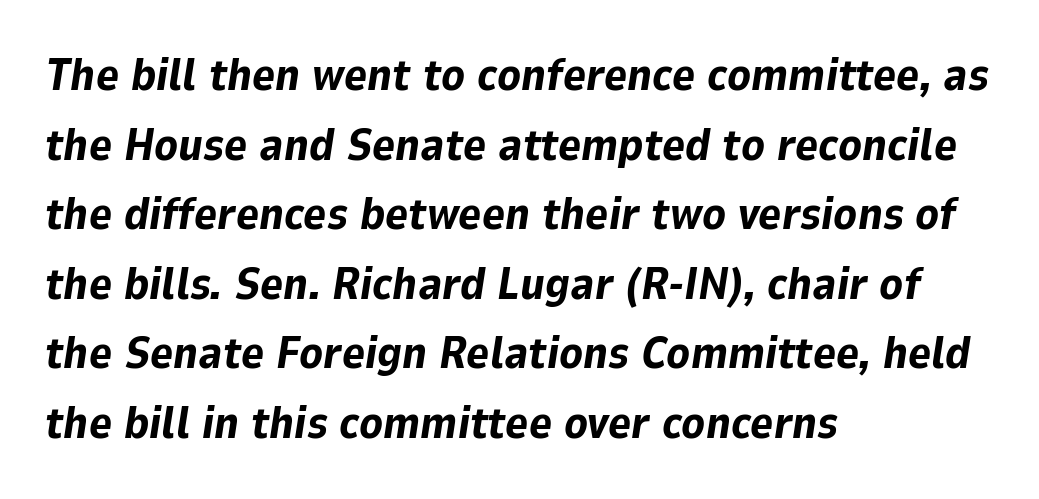
This rendering features lettering with no underline. Would a proofreader flag this as italicized? Yes. Compared with typical body copy, the letter spacing here is the same. The letters advance in unequal steps, a hallmark of proportional type. Weight: bold. Alignment: flush left.
